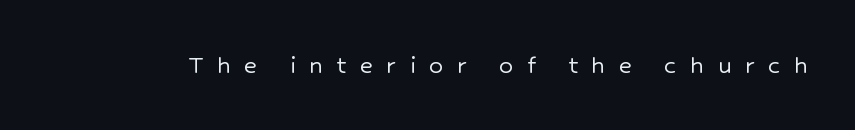
{"serif": "no", "italic": "no", "width": "normal", "stroke_contrast": "low", "x_height": "medium", "monospaced": "no", "underline": "no", "letter_spacing": "wide", "letter_spacing_em": 0.48, "glyph_px": 28}
